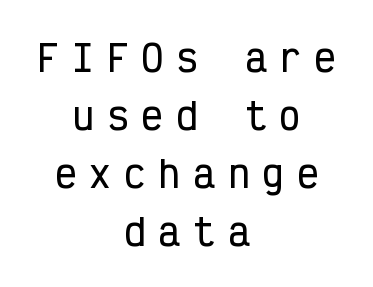
The image shows 36 px condensed sans-serif type, upright, monospaced; set centered, normal line spacing (1.61x), unusually wide letter spacing (+0.36 em), not underlined; low stroke contrast and a medium x-height.
